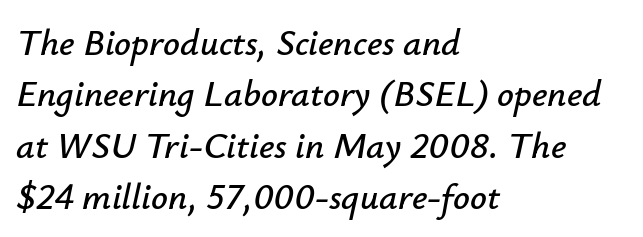
Compared with ordinary roman type, these characters are visibly tilted. Inter-character spacing is left at the font's built-in metrics. What's the leading like? Ordinary, nothing unusual. A typesetter would call this proportional, since set widths differ per character.
